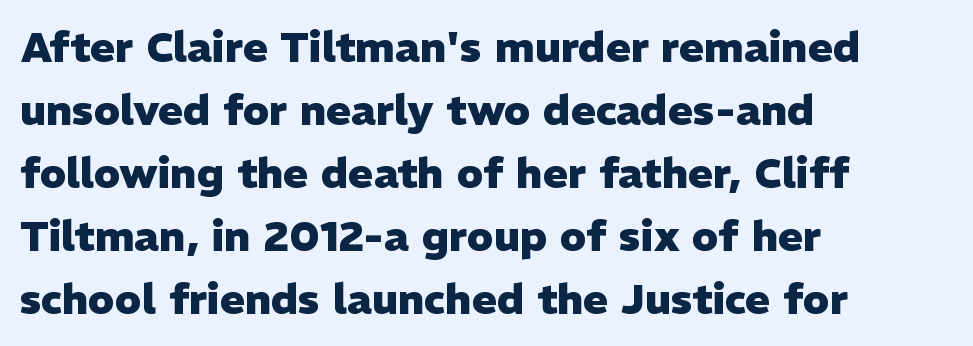
The specimen reads as upright at a glance. In terms of letterform style, serifs are entirely absent. The space between consecutive lines is moderate. In CSS terms this would be text-align: left. Has an underline been added? It has not.
